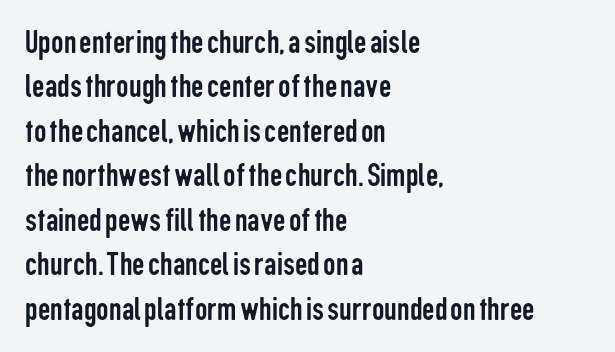
Q: Is the text bold? A: No.
Q: Is the text italic (slanted)? A: No, it is upright.
Q: Is the typeface a serif or a sans-serif typeface? A: Sans-serif.
Q: Is the text underlined? A: No.
Q: How is the paragraph aligned? A: Left-aligned.
Q: Is the spacing between letters normal or unusually wide? A: Normal.
Q: Is the spacing between lines tight, normal or loose? A: Normal.
Q: Width (condensed, normal, or wide)? A: Condensed.
Q: Stroke contrast? A: Low.
Q: x-height? A: Medium.
Q: Monospaced? A: No.
